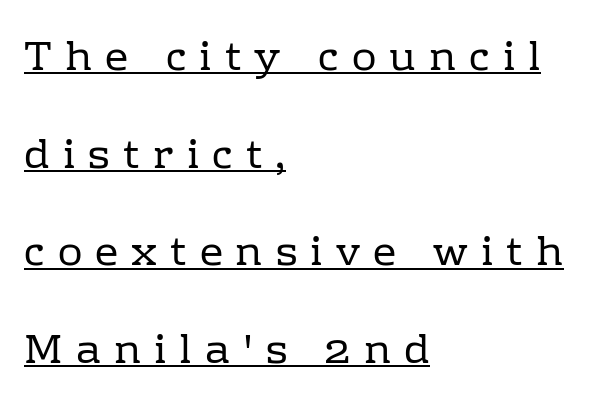
{"serif": "yes", "italic": "no", "bold": "no", "weight": "regular", "width": "normal", "stroke_contrast": "low", "x_height": "medium", "monospaced": "no", "underline": "yes", "align": "left", "line_spacing": "loose", "line_spacing_ratio": 2.38, "letter_spacing": "wide", "letter_spacing_em": 0.32, "glyph_px": 41}
